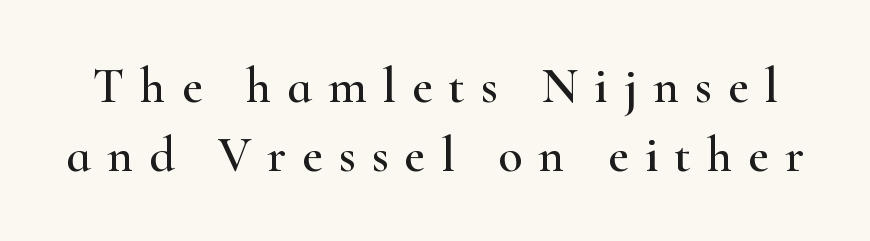
The image shows 50 px wide serif type, upright; set normal line spacing (1.38x), unusually wide letter spacing (+0.32 em), not underlined; high stroke contrast and a small x-height.
